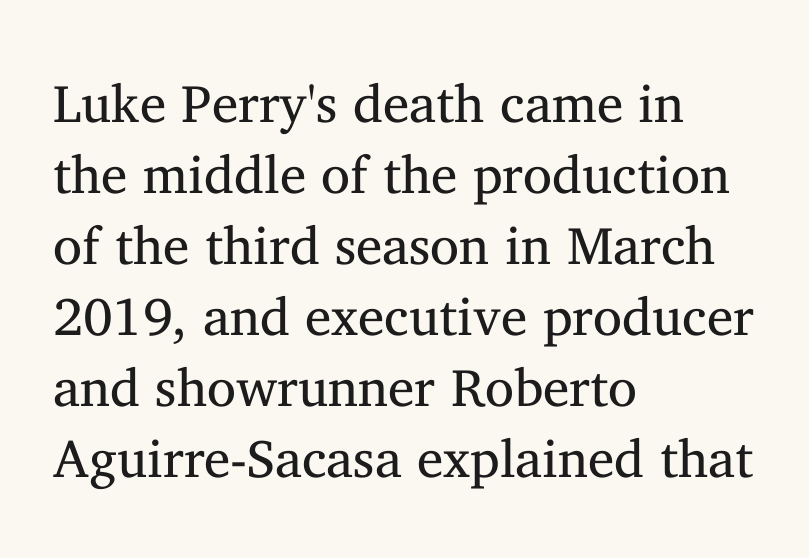
No italicization has been applied; the sample stays upright. Each stroke keeps to a modest, everyday thickness or less. The rendering uses natural spacing where letterforms have individual widths. Compared with a centered layout, this one pins lines to the left instead. This sample uses plain, unmodified letter spacing.
